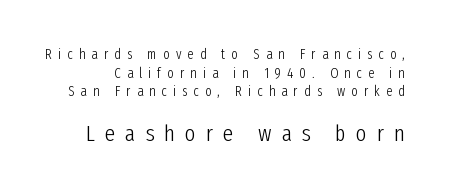
The image shows 23 px text type, upright; set normal line spacing (1.33x), unusually wide letter spacing (+0.43 em), not underlined; the second (bottom) block is 1.64x larger.
